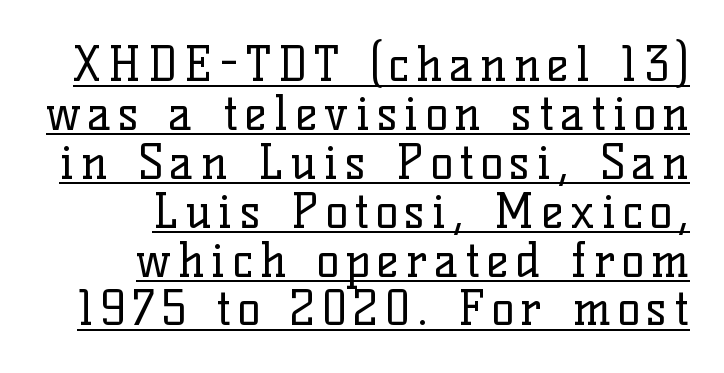
Italic: no, the glyphs are upright roman. Does the leading feel generous? Not at all — it's pinched. Do the characters align in a grid? No, the font is proportional. The specimen includes a rule beneath the text block's lines. Stroke terminals: seriffed. A light-to-regular cut is what we see here.
